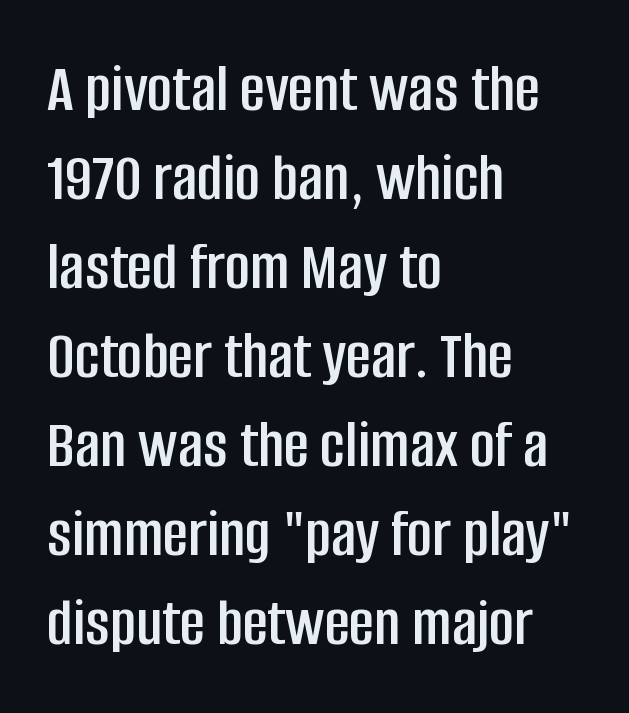
Type without underlining. This sample uses plain, unmodified letter spacing. The glyphs in this specimen are sans serif. Every character sits straight up, as roman type does.
